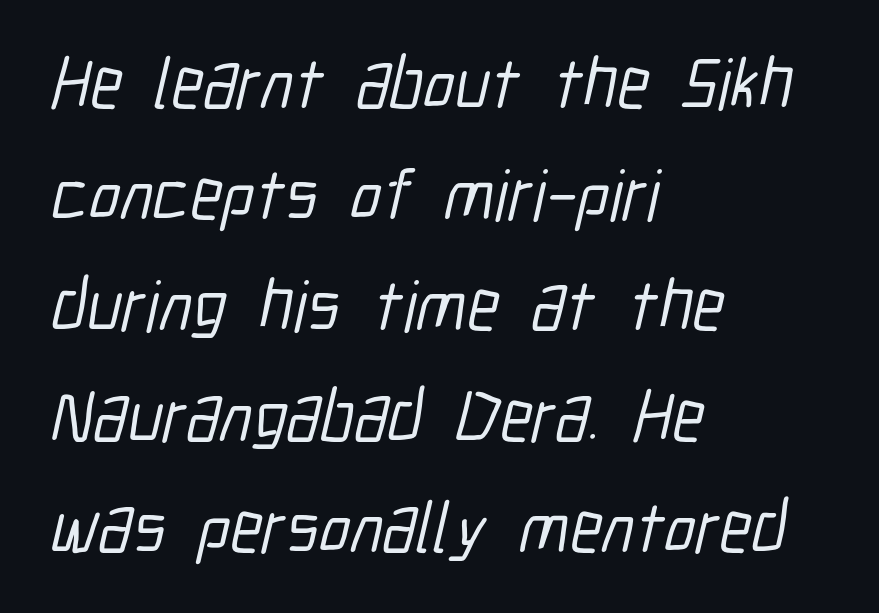
{"serif": "no", "width": "condensed", "stroke_contrast": "low", "x_height": "medium", "monospaced": "no", "underline": "no", "align": "left", "line_spacing": "normal", "line_spacing_ratio": 1.54, "letter_spacing": "normal", "letter_spacing_em": 0.0, "glyph_px": 72}
